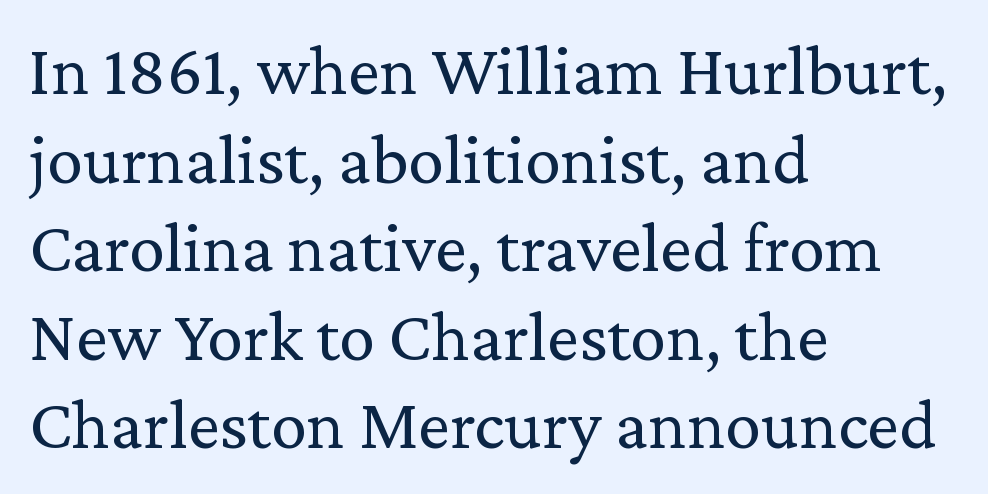
The image shows 72 px regular-weight serif type, upright; set left-aligned, line spacing 1.23x, normal letter spacing, not underlined; low stroke contrast and a medium x-height.
